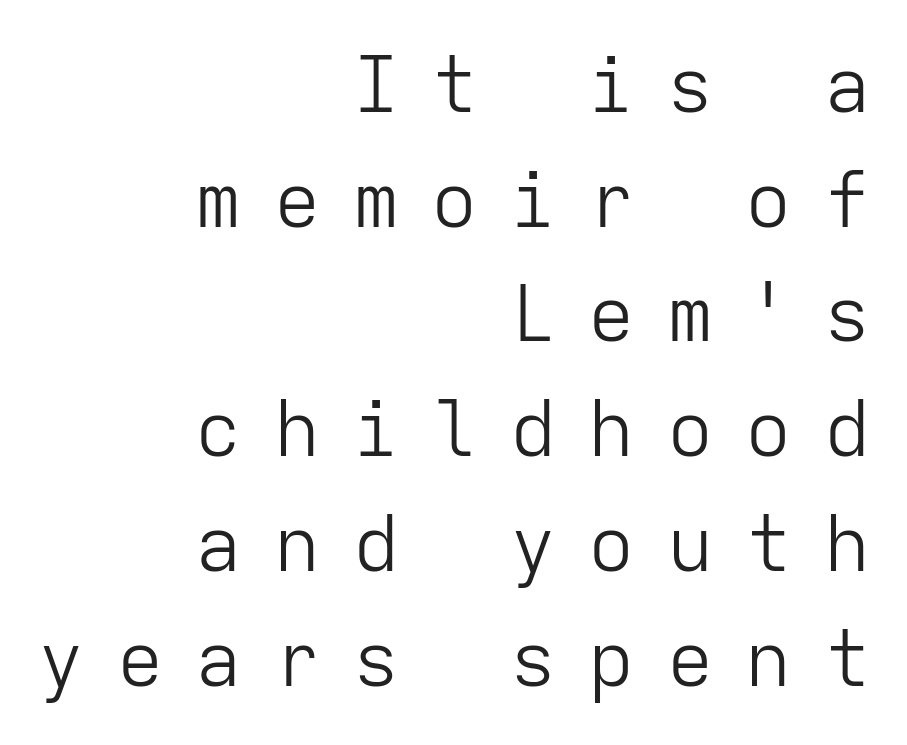
The image shows 77 px light sans-serif type, upright, monospaced; set right-aligned, normal line spacing (1.49x), unusually wide letter spacing (+0.42 em), not underlined; low stroke contrast and a medium x-height.
